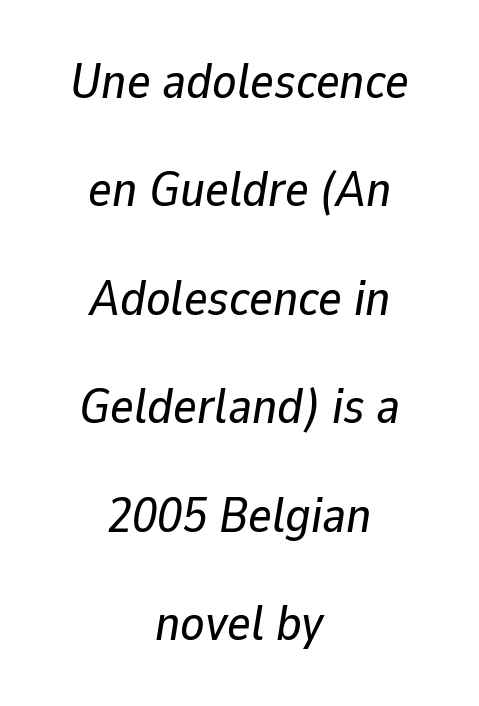
{"italic": "yes", "lean": "right", "slant_degrees": 9, "width": "normal", "stroke_contrast": "low", "x_height": "medium", "monospaced": "no", "underline": "no", "align": "center", "line_spacing": "loose", "line_spacing_ratio": 2.17, "letter_spacing": "normal", "letter_spacing_em": 0.0, "glyph_px": 50}
